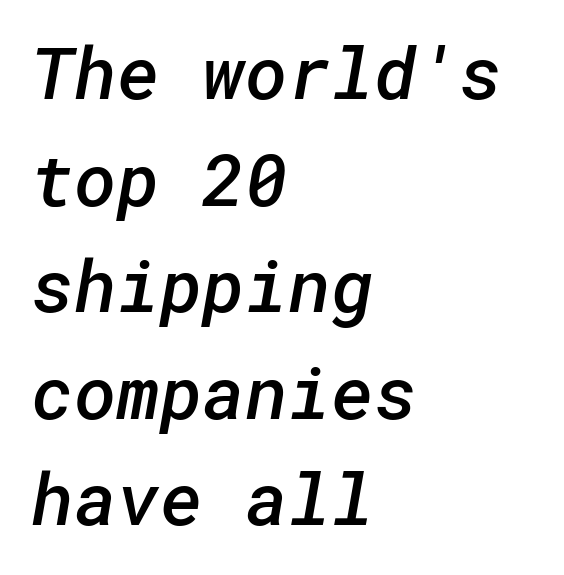
A student would call this left alignment; a typographer would say flush left, rag right. Look at the tracking — it's just the regular setting, nothing added. Nobody drew a line under any word here. These lines carry some extra weight — a demibold, not a full bold. The text was rendered using a sans face with plain stroke endings.
